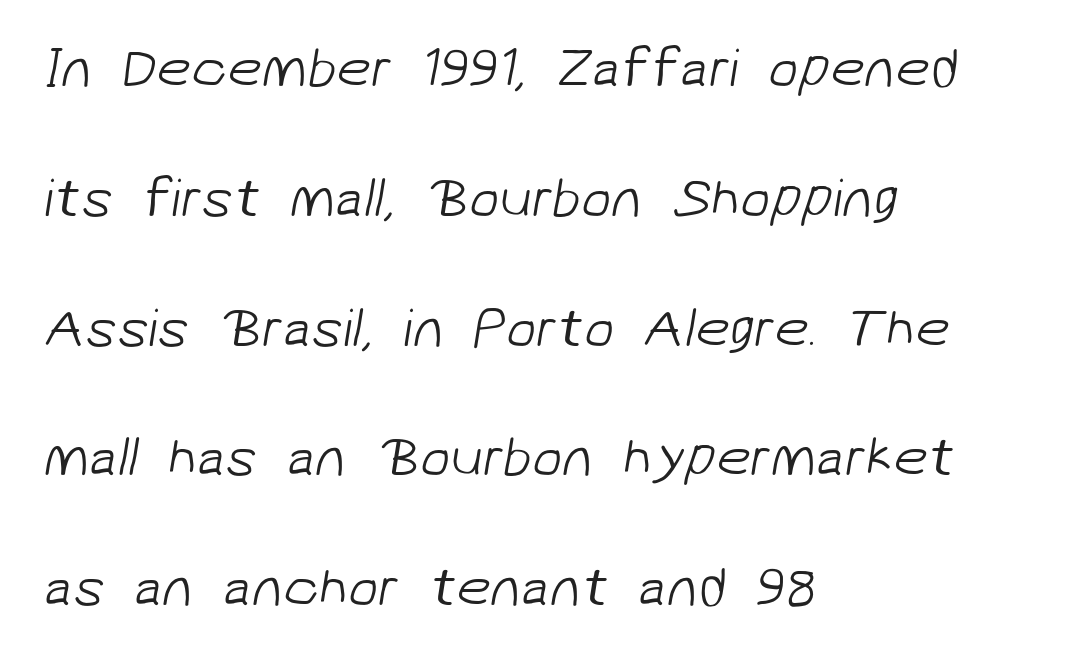
Q: Is the text bold? A: No.
Q: Is the typeface a serif or a sans-serif typeface? A: Sans-serif.
Q: Is the text underlined? A: No.
Q: How is the paragraph aligned? A: Left-aligned.
Q: Is the spacing between letters normal or unusually wide? A: Normal.
Q: Is the spacing between lines tight, normal or loose? A: Loose.
Q: Width (condensed, normal, or wide)? A: Normal.
Q: Stroke contrast? A: Low.
Q: x-height? A: Medium.
Q: Monospaced? A: No.
